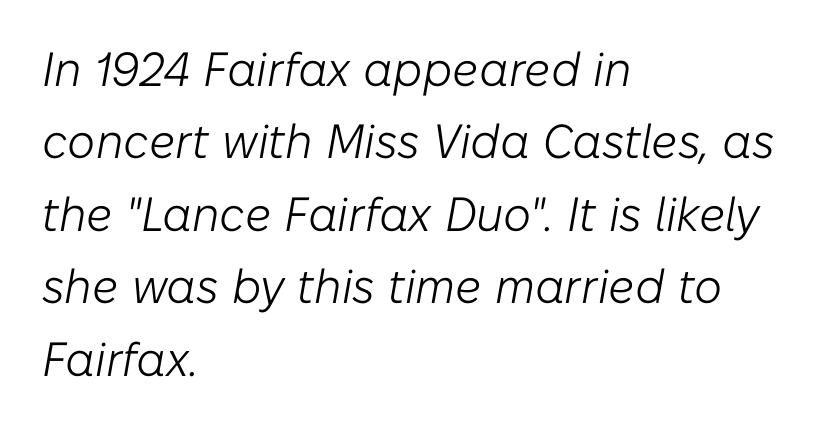
The image shows 48 px light type, italic (leaning right); set left-aligned, normal line spacing (1.51x), normal letter spacing, not underlined; low stroke contrast and a medium x-height.
